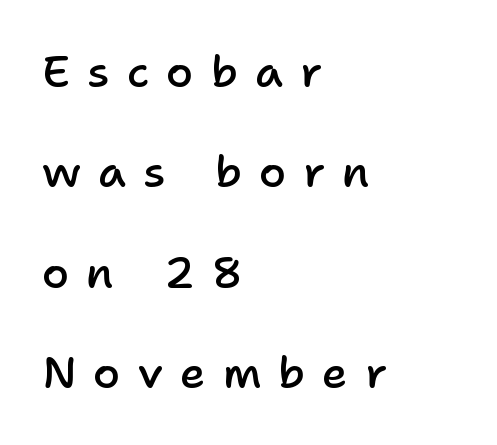
You can tell from the bare stems that sans-serif type was used. Where is the straight margin? On the left. Observe the wide spacing: letters keep a clear distance from each other. Anything drawn beneath the words? Only blank space.
